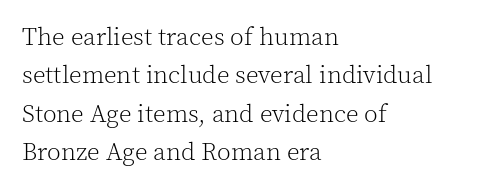
This sample uses an upright cut, with every glyph sitting square on the baseline. The string is rendered with underlining switched off. Tracking value appears to be zero — textbook default spacing. The lines in this sample share a left origin and differ only in where they stop. Vertical spacing — default.
